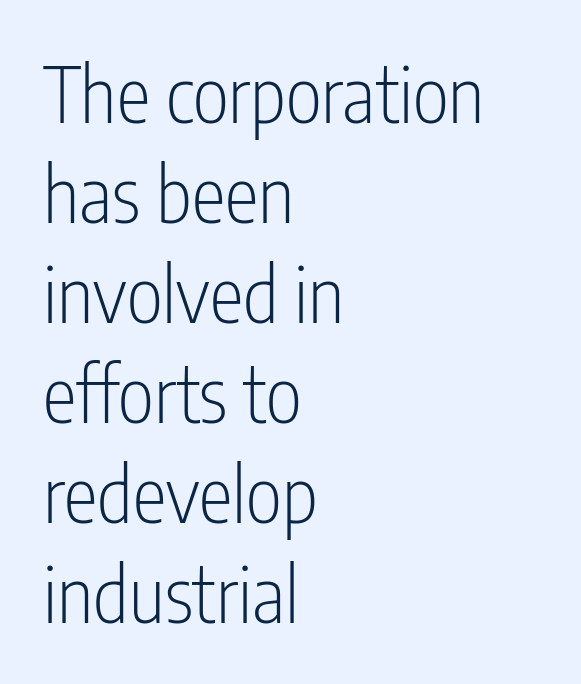
Line spacing here is normal. Each letter keeps its own natural width here, so spacing adapts to shape. This sample uses an upright cut, with every glyph sitting square on the baseline. The strip under each line holds only bare page. Is the letter spacing exaggerated? No — it looks like the ordinary default. The letters look calm and open, with moderate or lighter stems.
